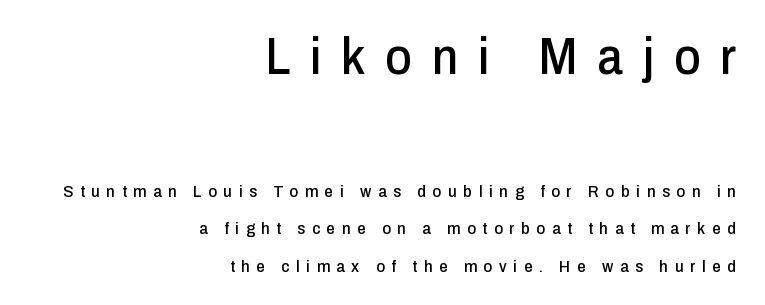
Q: Is the text italic (slanted)? A: No, it is upright.
Q: Is the typeface a serif or a sans-serif typeface? A: Sans-serif.
Q: Is the text underlined? A: No.
Q: How is the paragraph aligned? A: Right-aligned.
Q: Is the spacing between letters normal or unusually wide? A: Unusually wide.
Q: Is the spacing between lines tight, normal or loose? A: Loose.
Q: Which block of text is set in a larger size, the first (top) or the second (bottom)? A: The first (top) one.
Q: Width (condensed, normal, or wide)? A: Condensed.
Q: Stroke contrast? A: Low.
Q: x-height? A: Medium.
Q: Monospaced? A: No.
